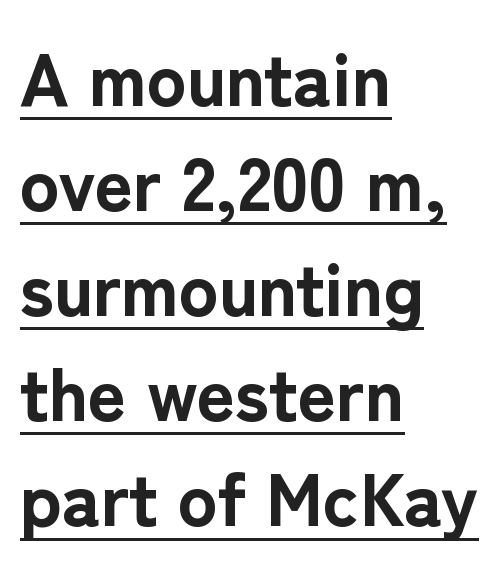
Q: Is the text bold? A: Yes.
Q: Is the text italic (slanted)? A: No, it is upright.
Q: Is the typeface a serif or a sans-serif typeface? A: Sans-serif.
Q: Is the text underlined? A: Yes.
Q: How is the paragraph aligned? A: Left-aligned.
Q: Is the spacing between letters normal or unusually wide? A: Normal.
Q: Is the spacing between lines tight, normal or loose? A: Normal.
Q: Width (condensed, normal, or wide)? A: Normal.
Q: Stroke contrast? A: Low.
Q: x-height? A: Medium.
Q: Monospaced? A: No.
